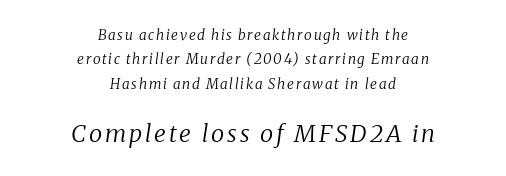
The image shows 24 px text type, italic (leaning right); set centered, line spacing 1.74x, not underlined; the second (bottom) block is 1.71x larger.
